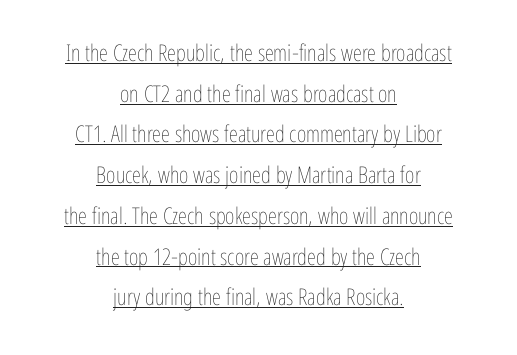
Q: Is the text bold? A: No.
Q: Is the text italic (slanted)? A: No, it is upright.
Q: Is the text underlined? A: Yes.
Q: How is the paragraph aligned? A: Centered.
Q: Is the spacing between letters normal or unusually wide? A: Normal.
